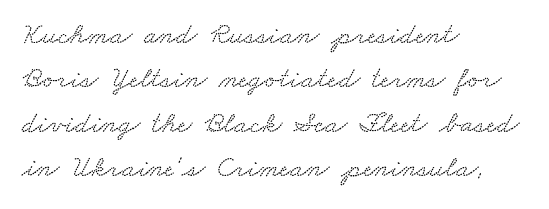
Words appear dense and cohesive because spacing is normal. Regular leading. Character widths vary here, with narrow letters taking less room than wide ones. No word sits above an underline. The rendering anchors every line to the left-hand side. Note: serifs present on the glyphs.
